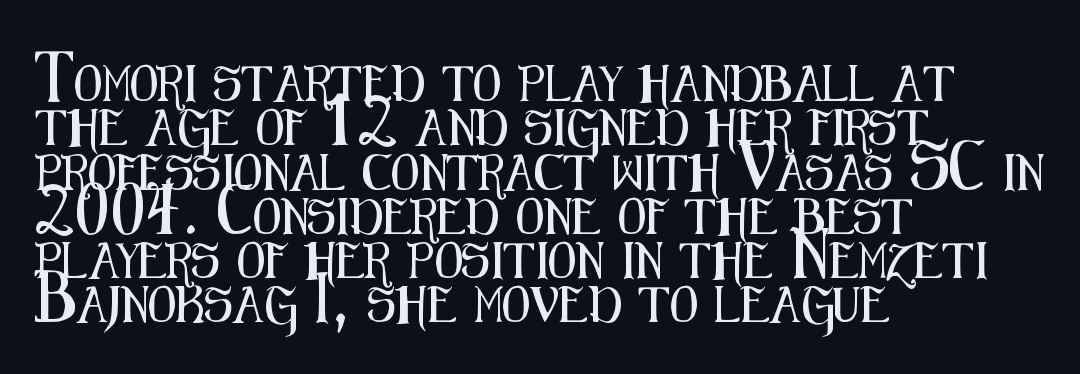
Observe the ordinary spacing: letters are neighbours, not strangers. All the whitespace from short lines collects on the right. Rendered with straight, roman letterforms.
